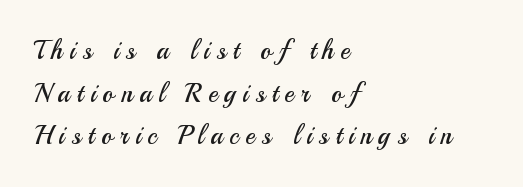
Weight: in the light-to-regular range. Whoever set this chose a conventional vertical rhythm. The compositor pushed each line to the left boundary. Tracking here is generous; glyphs stand well apart from one another.
